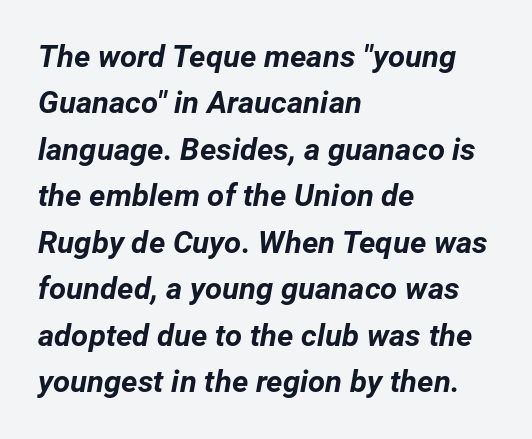
The image shows 31 px bold type, italic (leaning right); set left-aligned, normal line spacing (1.5x), normal letter spacing, not underlined; low stroke contrast and a medium x-height.
